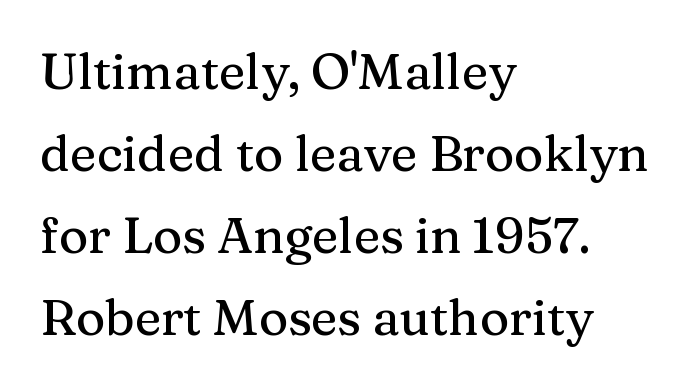
{"serif": "yes", "italic": "no", "width": "normal", "stroke_contrast": "medium", "x_height": "medium", "monospaced": "no", "underline": "no", "align": "left", "line_spacing": "normal", "line_spacing_ratio": 1.64, "letter_spacing": "normal", "letter_spacing_em": 0.0, "glyph_px": 50}
